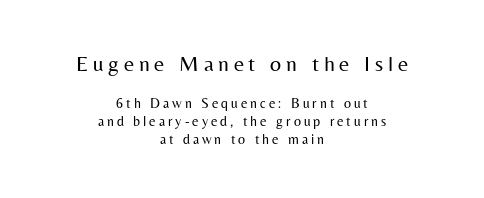
Q: Is the text bold? A: No.
Q: Is the text italic (slanted)? A: No, it is upright.
Q: Is the text underlined? A: No.
Q: How is the paragraph aligned? A: Centered.
Q: Is the spacing between letters normal or unusually wide? A: Unusually wide.
Q: Is the spacing between lines tight, normal or loose? A: Normal.
Q: Which block of text is set in a larger size, the first (top) or the second (bottom)? A: The first (top) one.
